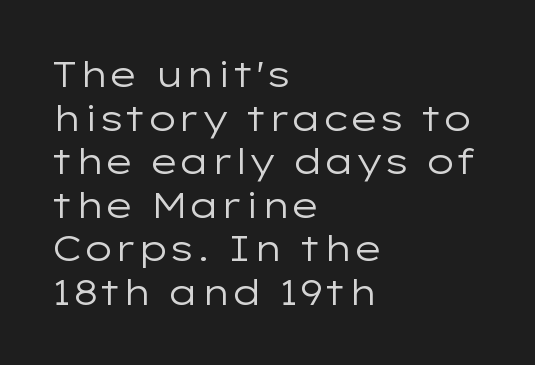
Q: Is the text bold? A: No.
Q: Is the text italic (slanted)? A: No, it is upright.
Q: Is the typeface a serif or a sans-serif typeface? A: Sans-serif.
Q: Is the text underlined? A: No.
Q: How is the paragraph aligned? A: Left-aligned.
Q: Is the spacing between letters normal or unusually wide? A: Normal.
Q: Width (condensed, normal, or wide)? A: Wide.
Q: Stroke contrast? A: Low.
Q: x-height? A: Medium.
Q: Monospaced? A: No.
